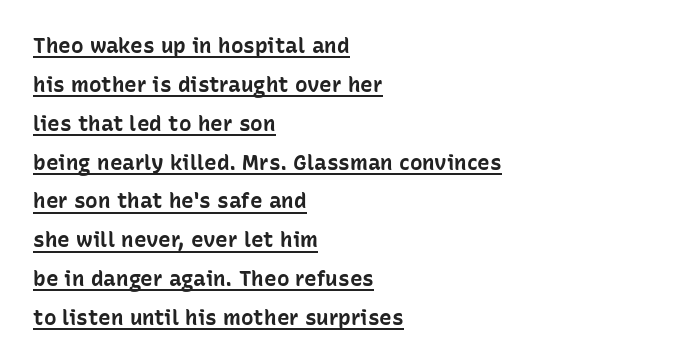
{"italic": "no", "bold": "yes", "underline": "yes", "align": "left", "line_spacing_ratio": 1.85, "letter_spacing": "normal", "letter_spacing_em": 0.0, "glyph_px": 21}
